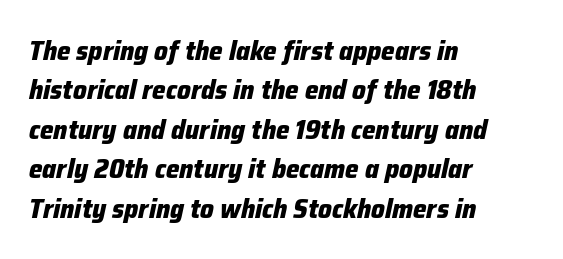
Q: Is the text bold? A: Yes.
Q: Is the text italic (slanted)? A: Yes, it leans right by about 12 degrees.
Q: Is the text underlined? A: No.
Q: How is the paragraph aligned? A: Left-aligned.
Q: Is the spacing between letters normal or unusually wide? A: Normal.
Q: Is the spacing between lines tight, normal or loose? A: Normal.
